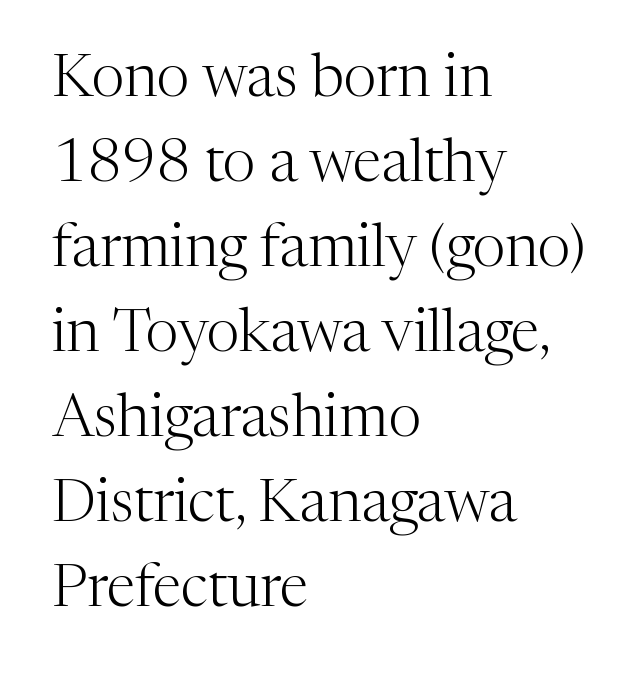
Q: Is the text bold? A: No.
Q: Is the text italic (slanted)? A: No, it is upright.
Q: Is the typeface a serif or a sans-serif typeface? A: Serif.
Q: Is the text underlined? A: No.
Q: How is the paragraph aligned? A: Left-aligned.
Q: Is the spacing between letters normal or unusually wide? A: Normal.
Q: Is the spacing between lines tight, normal or loose? A: Normal.
Q: Width (condensed, normal, or wide)? A: Normal.
Q: Stroke contrast? A: Medium.
Q: x-height? A: Medium.
Q: Monospaced? A: No.
